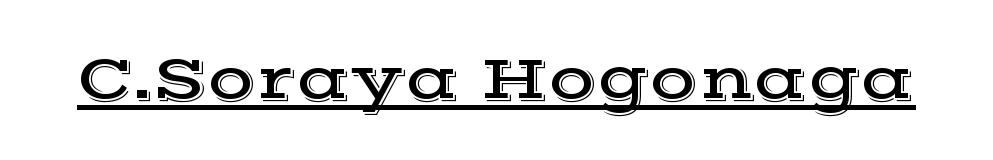
{"serif": "yes", "italic": "no", "width": "wide", "x_height": "medium", "monospaced": "no", "underline": "yes", "letter_spacing": "normal", "letter_spacing_em": 0.0, "glyph_px": 62}
